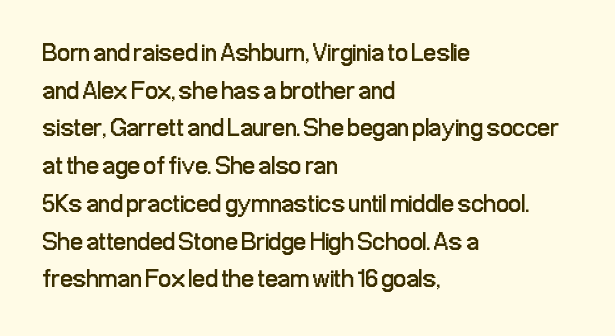
{"italic": "no", "bold": "no", "underline": "no", "align": "left", "line_spacing": "normal", "line_spacing_ratio": 1.51, "letter_spacing": "normal", "letter_spacing_em": 0.0, "glyph_px": 25}
